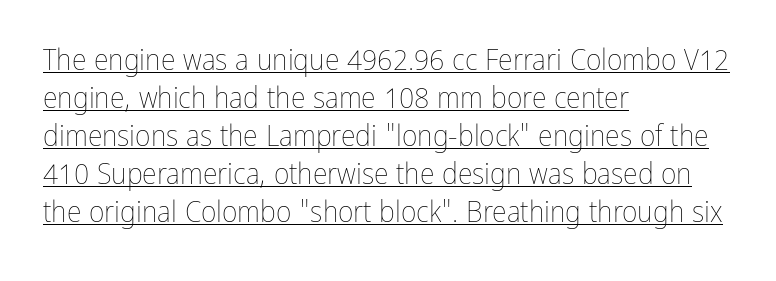
Q: Is the text bold? A: No.
Q: Is the text italic (slanted)? A: No, it is upright.
Q: Is the text underlined? A: Yes.
Q: How is the paragraph aligned? A: Left-aligned.
Q: Is the spacing between letters normal or unusually wide? A: Normal.
Q: Is the spacing between lines tight, normal or loose? A: Normal.
Q: Width (condensed, normal, or wide)? A: Condensed.
Q: Stroke contrast? A: Low.
Q: x-height? A: Medium.
Q: Monospaced? A: No.
